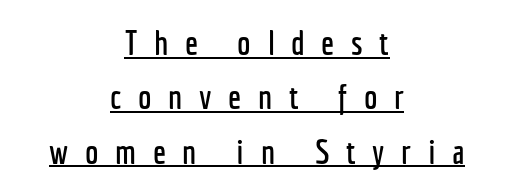
Q: Is the text italic (slanted)? A: No, it is upright.
Q: Is the typeface a serif or a sans-serif typeface? A: Sans-serif.
Q: Is the text underlined? A: Yes.
Q: How is the paragraph aligned? A: Centered.
Q: Is the spacing between letters normal or unusually wide? A: Unusually wide.
Q: Is the spacing between lines tight, normal or loose? A: Normal.
Q: Width (condensed, normal, or wide)? A: Condensed.
Q: Stroke contrast? A: Low.
Q: x-height? A: Medium.
Q: Monospaced? A: No.
